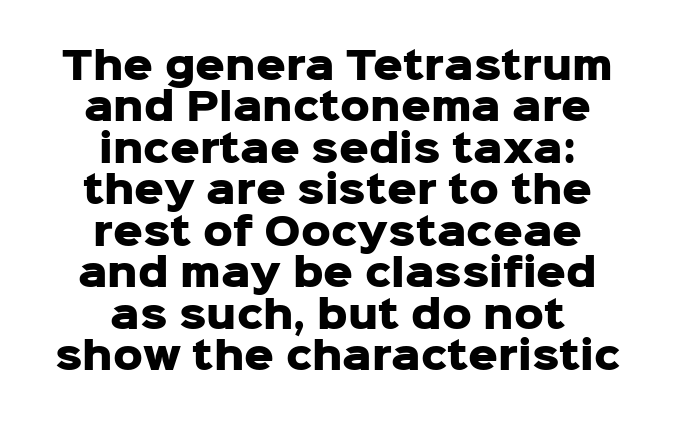
The image shows 37 px heavy sans-serif type, upright; set centered, tight line spacing (1.12x), normal letter spacing, not underlined; low stroke contrast and a medium x-height.
